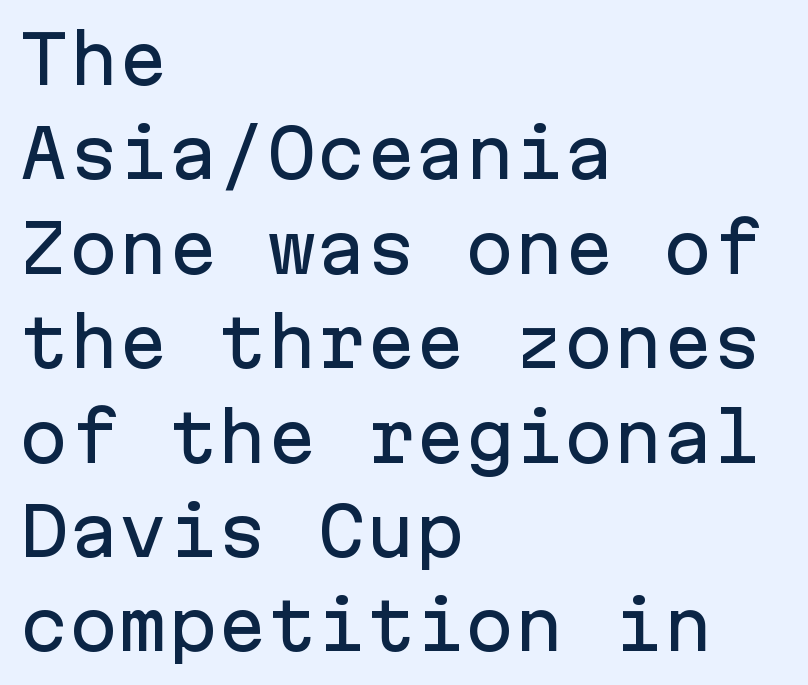
The image shows 66 px sans-serif type, upright, monospaced; set left-aligned, normal line spacing (1.43x), normal letter spacing, not underlined; low stroke contrast and a medium x-height.
